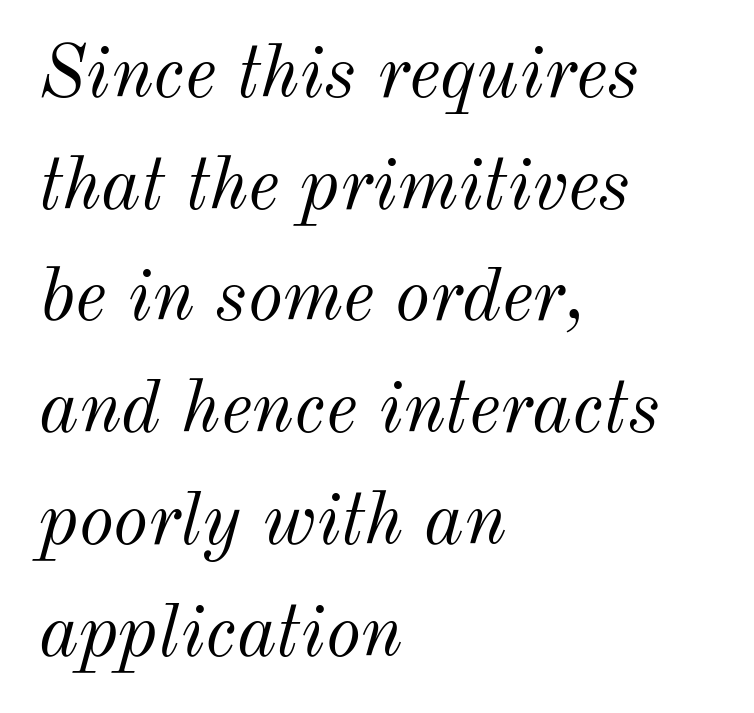
The image shows 75 px light type, italic (leaning right); set left-aligned, normal line spacing (1.49x), normal letter spacing, not underlined; medium stroke contrast and a small x-height.
